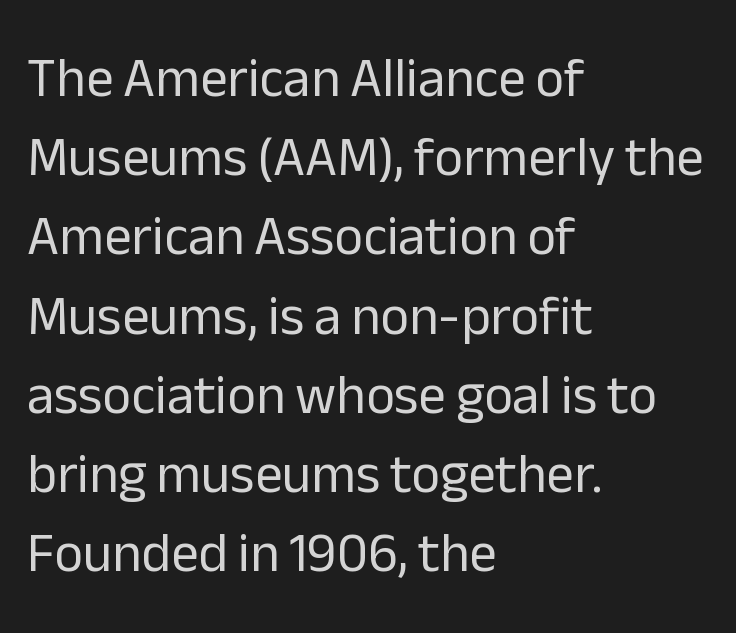
Q: Is the text bold? A: No.
Q: Is the text italic (slanted)? A: No, it is upright.
Q: Is the typeface a serif or a sans-serif typeface? A: Sans-serif.
Q: Is the text underlined? A: No.
Q: How is the paragraph aligned? A: Left-aligned.
Q: Is the spacing between letters normal or unusually wide? A: Normal.
Q: Is the spacing between lines tight, normal or loose? A: Normal.
Q: Width (condensed, normal, or wide)? A: Normal.
Q: Stroke contrast? A: Low.
Q: x-height? A: Medium.
Q: Monospaced? A: No.
